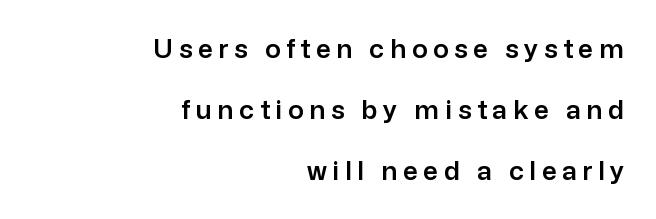
Q: Is the text italic (slanted)? A: No, it is upright.
Q: Is the text underlined? A: No.
Q: How is the paragraph aligned? A: Right-aligned.
Q: Is the spacing between letters normal or unusually wide? A: Unusually wide.
Q: Is the spacing between lines tight, normal or loose? A: Loose.
